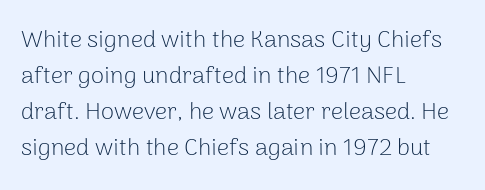
{"italic": "no", "bold": "no", "underline": "no", "align": "left", "line_spacing": "normal", "line_spacing_ratio": 1.5, "letter_spacing": "normal", "letter_spacing_em": 0.0, "glyph_px": 24}
